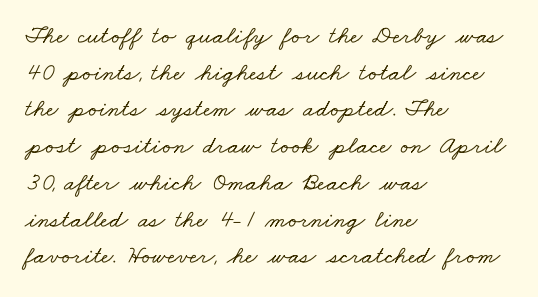
The image shows 25 px text type; set left-aligned, normal line spacing (1.47x), normal letter spacing, not underlined.
